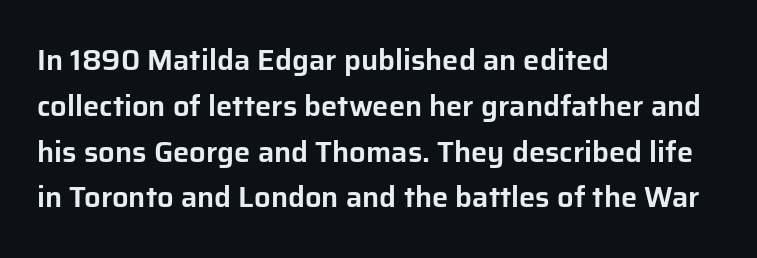
{"serif": "no", "italic": "no", "width": "normal", "stroke_contrast": "low", "x_height": "medium", "monospaced": "no", "underline": "no", "align": "left", "line_spacing": "normal", "line_spacing_ratio": 1.58, "letter_spacing": "normal", "letter_spacing_em": 0.0, "glyph_px": 29}
